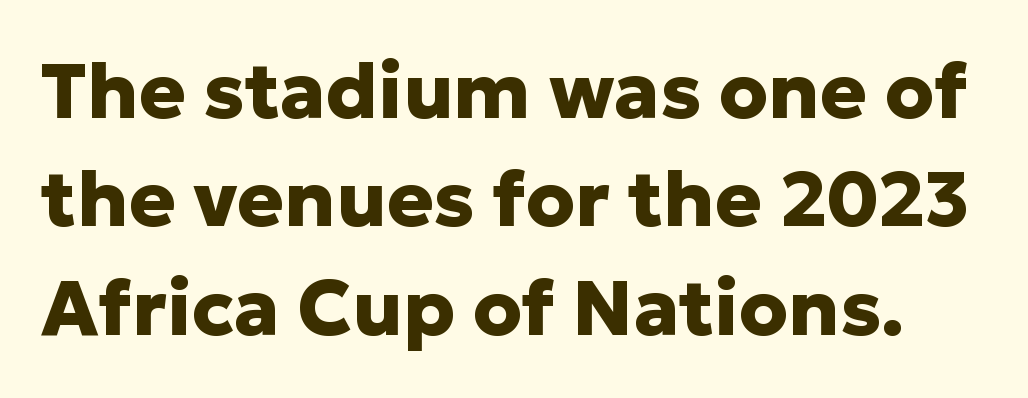
Q: Is the text bold? A: Yes.
Q: Is the text italic (slanted)? A: No, it is upright.
Q: Is the typeface a serif or a sans-serif typeface? A: Sans-serif.
Q: Is the text underlined? A: No.
Q: Is the spacing between letters normal or unusually wide? A: Normal.
Q: Is the spacing between lines tight, normal or loose? A: Normal.
Q: Width (condensed, normal, or wide)? A: Normal.
Q: Stroke contrast? A: Low.
Q: x-height? A: Medium.
Q: Monospaced? A: No.
